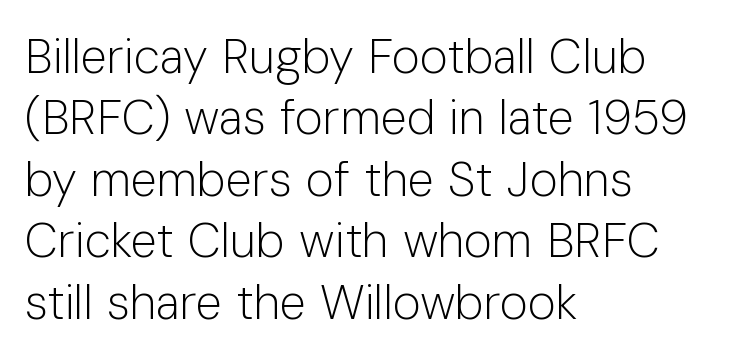
Q: Is the text bold? A: No.
Q: Is the text italic (slanted)? A: No, it is upright.
Q: Is the typeface a serif or a sans-serif typeface? A: Sans-serif.
Q: Is the text underlined? A: No.
Q: How is the paragraph aligned? A: Left-aligned.
Q: Is the spacing between letters normal or unusually wide? A: Normal.
Q: Is the spacing between lines tight, normal or loose? A: Normal.
Q: Width (condensed, normal, or wide)? A: Normal.
Q: Stroke contrast? A: Low.
Q: x-height? A: Medium.
Q: Monospaced? A: No.
